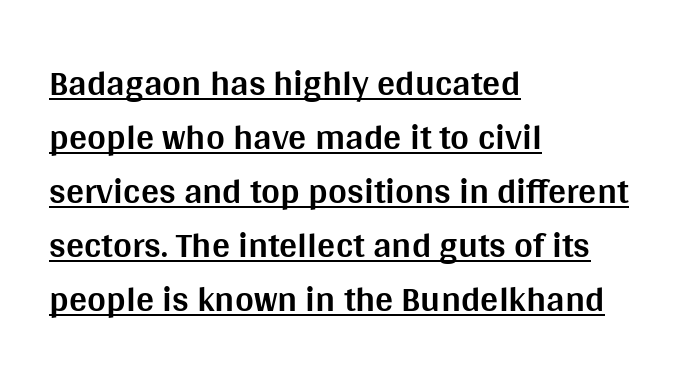
{"serif": "no", "italic": "no", "bold": "yes", "weight": "bold", "width": "normal", "stroke_contrast": "medium", "x_height": "large", "monospaced": "no", "underline": "yes", "align": "left", "line_spacing": "normal", "line_spacing_ratio": 1.5, "letter_spacing": "normal", "letter_spacing_em": 0.0, "glyph_px": 36}
